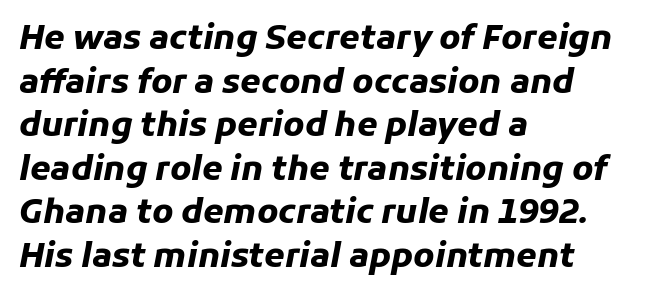
{"italic": "yes", "lean": "right", "slant_degrees": 11, "bold": "yes", "weight": "heavy", "width": "normal", "stroke_contrast": "low", "x_height": "medium", "monospaced": "no", "underline": "no", "align": "left", "line_spacing": "normal", "line_spacing_ratio": 1.32, "letter_spacing": "normal", "letter_spacing_em": 0.0, "glyph_px": 33}
